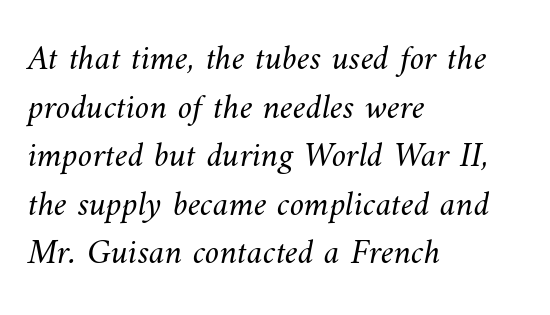
{"bold": "no", "weight": "light", "width": "normal", "stroke_contrast": "medium", "x_height": "small", "monospaced": "no", "underline": "no", "align": "left", "line_spacing": "normal", "line_spacing_ratio": 1.35, "letter_spacing": "normal", "letter_spacing_em": 0.0, "glyph_px": 36}
